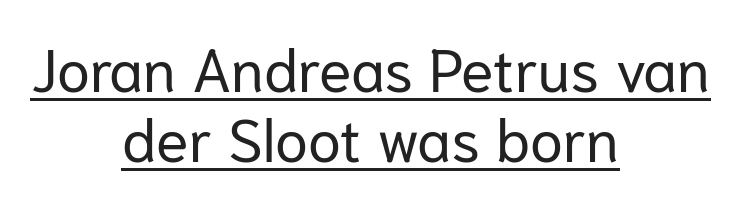
Style check: upright. Regarding serifs, this sample does without them. The specimen includes a rule beneath the text block's lines. On a weight scale, this lands at 450 or below. The whitespace from short lines is split evenly between both sides.
